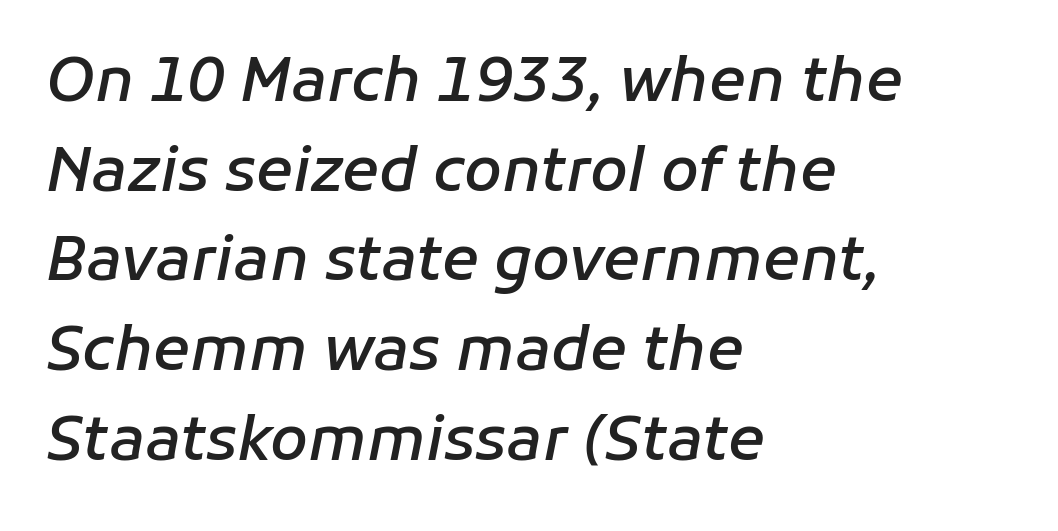
{"italic": "yes", "lean": "right", "slant_degrees": 11, "bold": "semi", "weight": "semibold", "width": "normal", "stroke_contrast": "low", "x_height": "medium", "monospaced": "no", "underline": "no", "align": "left", "line_spacing": "normal", "line_spacing_ratio": 1.47, "letter_spacing": "normal", "letter_spacing_em": 0.0, "glyph_px": 61}
